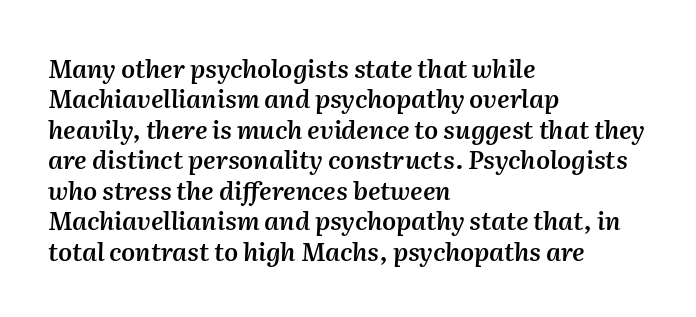
{"italic": "yes", "lean": "right", "slant_degrees": 2, "bold": "semi", "underline": "no", "align": "left", "line_spacing_ratio": 1.22, "letter_spacing": "normal", "letter_spacing_em": 0.0, "glyph_px": 25}
